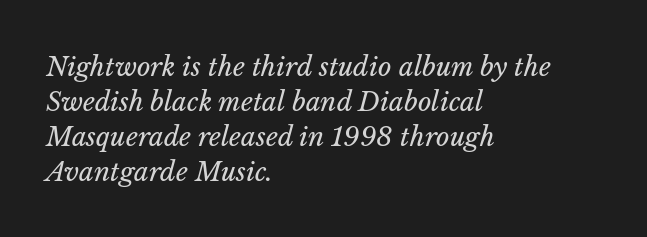
{"italic": "yes", "lean": "right", "slant_degrees": 14, "bold": "no", "underline": "no", "align": "left", "line_spacing": "normal", "line_spacing_ratio": 1.34, "letter_spacing": "normal", "letter_spacing_em": 0.0, "glyph_px": 26}
